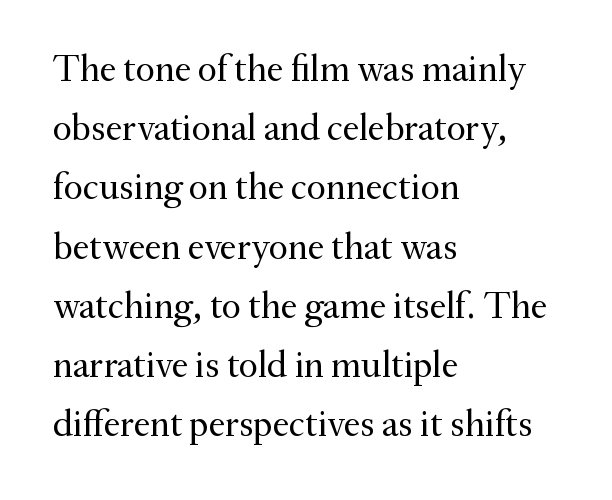
{"serif": "yes", "italic": "no", "bold": "no", "weight": "regular", "width": "normal", "stroke_contrast": "medium", "x_height": "small", "monospaced": "no", "underline": "no", "align": "left", "line_spacing": "normal", "line_spacing_ratio": 1.6, "letter_spacing": "normal", "letter_spacing_em": 0.0, "glyph_px": 37}
